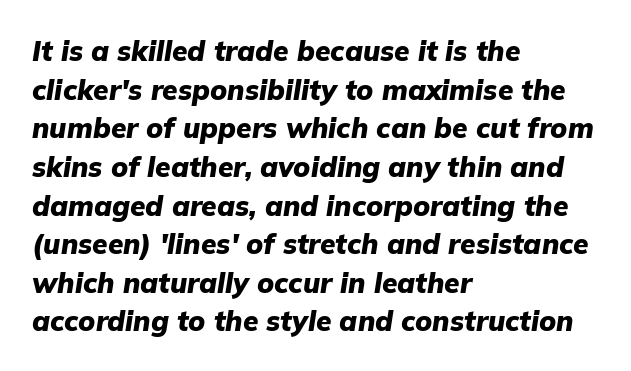
Q: Is the text bold? A: Yes.
Q: Is the text italic (slanted)? A: Yes, it leans right by about 9 degrees.
Q: Is the text underlined? A: No.
Q: How is the paragraph aligned? A: Left-aligned.
Q: Is the spacing between letters normal or unusually wide? A: Normal.
Q: Is the spacing between lines tight, normal or loose? A: Normal.
Q: Width (condensed, normal, or wide)? A: Normal.
Q: Stroke contrast? A: Low.
Q: x-height? A: Medium.
Q: Monospaced? A: No.
